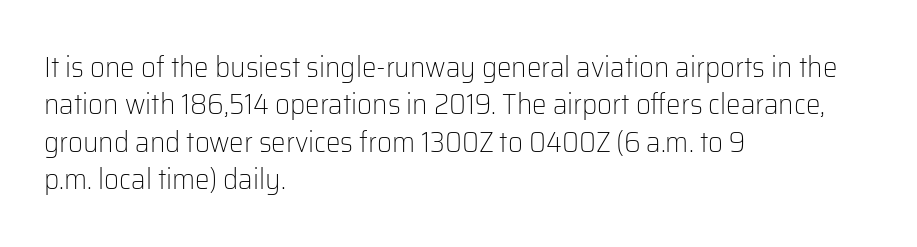
The image shows 29 px light sans-serif type, upright; set left-aligned, normal line spacing (1.29x), normal letter spacing, not underlined; low stroke contrast and a medium x-height.
